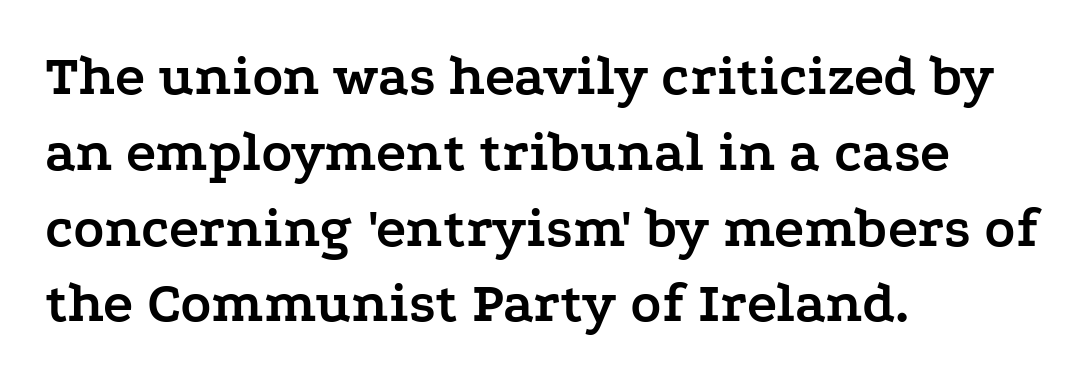
No italicization has been applied; the sample stays upright. If you drew a ruler down the left edge, every line would touch it. The type family on display is of the serif kind. Here the designer chose a conventional face with non-uniform glyph widths. The foot of each line stays bare and open.
